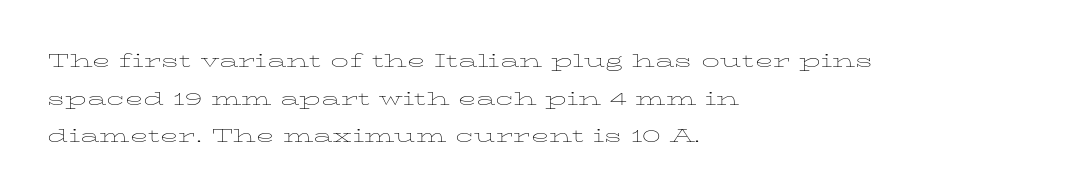
Q: Is the text bold? A: No.
Q: Is the text italic (slanted)? A: No, it is upright.
Q: Is the text underlined? A: No.
Q: How is the paragraph aligned? A: Left-aligned.
Q: Is the spacing between letters normal or unusually wide? A: Normal.
Q: Is the spacing between lines tight, normal or loose? A: Normal.
